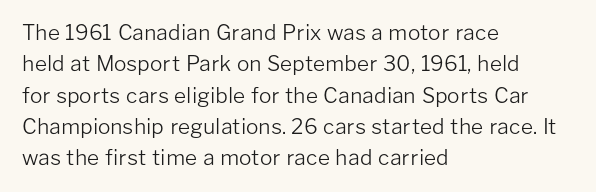
Ordinary non-slanted type is in use. Honestly, the row spacing looks completely unremarkable. These lines keep a tight, regular rhythm from letter to letter. These lines stack with their left ends in a neat column.
